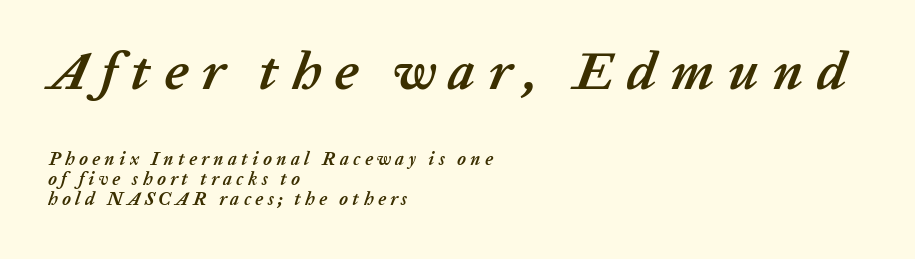
The rendering uses a small line-height, squeezing the rows. Unmarked baselines from the first word to the last. Where is the straight margin? On the left. Designer's note — italics engaged. Size contrast runs from large at the top to small at the bottom.
